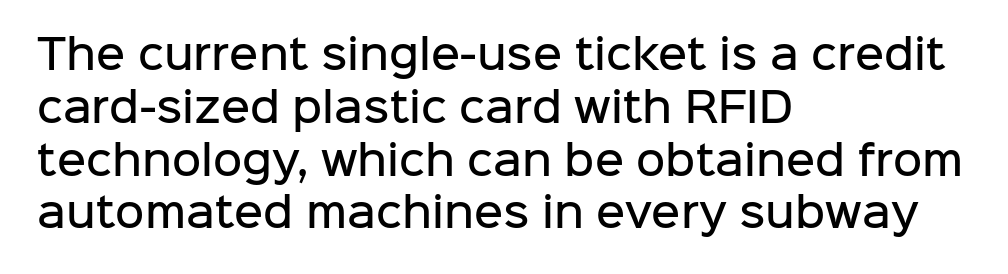
The tracking reads as untouched default to a designer's eye. How heavy is the stroke? Medium-heavy — a semibold, shy of bold. Varying glyph widths throughout — classic text-font behaviour. A typesetter would mark this as roman, not italic.
